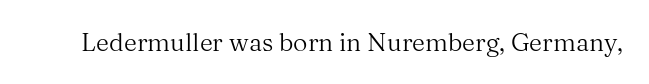
Q: Is the text bold? A: No.
Q: Is the text italic (slanted)? A: No, it is upright.
Q: Is the text underlined? A: No.
Q: Is the spacing between letters normal or unusually wide? A: Normal.
